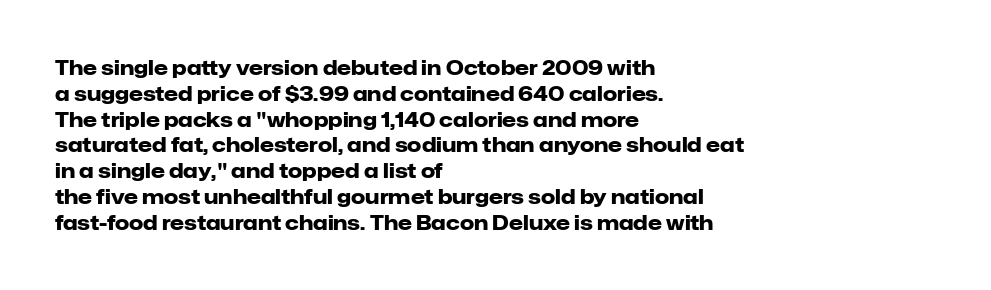
The image shows 20 px bold type, upright; set left-aligned, normal line spacing (1.29x), normal letter spacing, not underlined.
